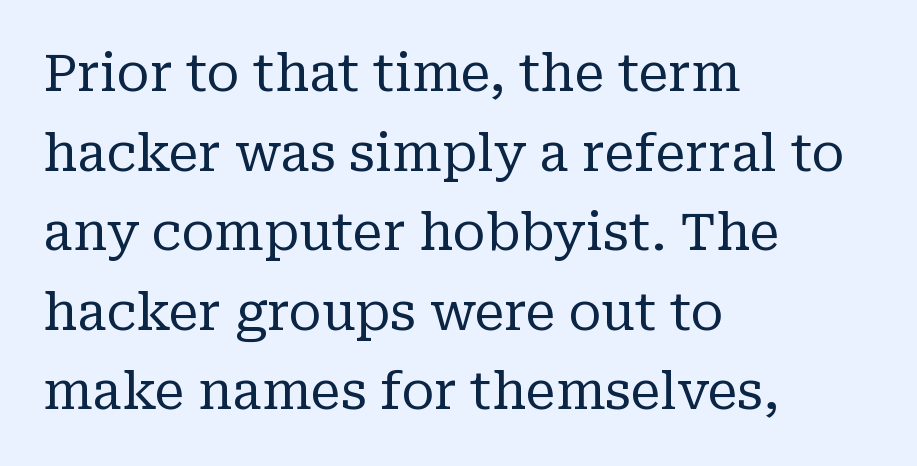
Q: Is the text bold? A: No.
Q: Is the text italic (slanted)? A: No, it is upright.
Q: Is the typeface a serif or a sans-serif typeface? A: Serif.
Q: Is the text underlined? A: No.
Q: How is the paragraph aligned? A: Left-aligned.
Q: Is the spacing between letters normal or unusually wide? A: Normal.
Q: Is the spacing between lines tight, normal or loose? A: Normal.
Q: Width (condensed, normal, or wide)? A: Normal.
Q: Stroke contrast? A: Low.
Q: x-height? A: Medium.
Q: Monospaced? A: No.
